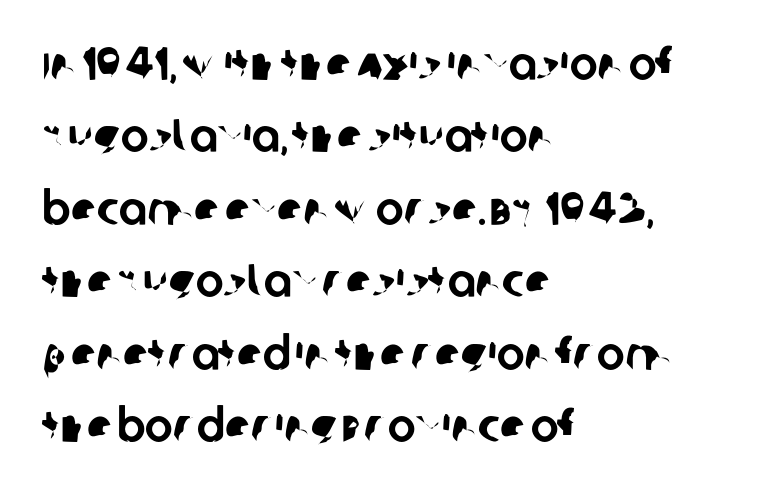
The image shows 47 px sans-serif type; set left-aligned, normal line spacing (1.54x), normal letter spacing, not underlined; low stroke contrast and a large x-height.
